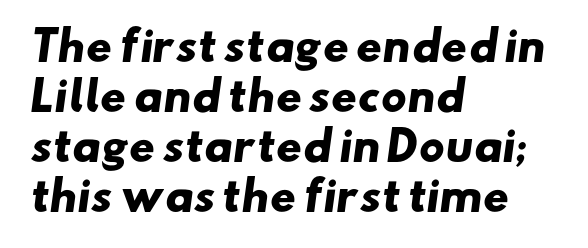
Q: Is the text bold? A: Yes.
Q: Is the typeface a serif or a sans-serif typeface? A: Sans-serif.
Q: Is the text underlined? A: No.
Q: How is the paragraph aligned? A: Left-aligned.
Q: Is the spacing between letters normal or unusually wide? A: Normal.
Q: Is the spacing between lines tight, normal or loose? A: Normal.
Q: Width (condensed, normal, or wide)? A: Wide.
Q: Stroke contrast? A: Low.
Q: x-height? A: Small.
Q: Monospaced? A: No.
